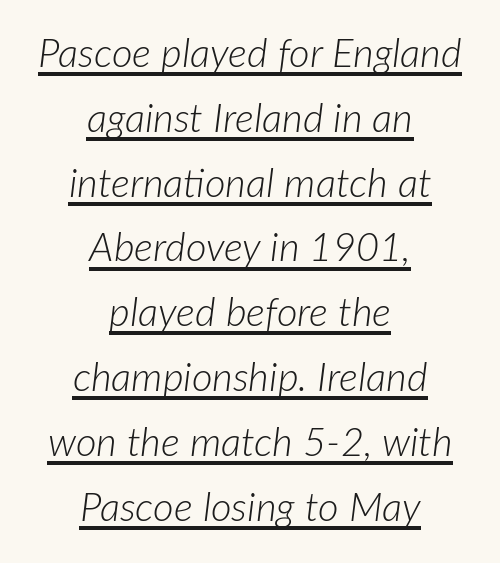
Q: Is the text bold? A: No.
Q: Is the text italic (slanted)? A: Yes, it leans right by about 7 degrees.
Q: Is the text underlined? A: Yes.
Q: How is the paragraph aligned? A: Centered.
Q: Is the spacing between letters normal or unusually wide? A: Normal.
Q: Is the spacing between lines tight, normal or loose? A: Normal.
Q: Width (condensed, normal, or wide)? A: Normal.
Q: Stroke contrast? A: Low.
Q: x-height? A: Medium.
Q: Monospaced? A: No.
